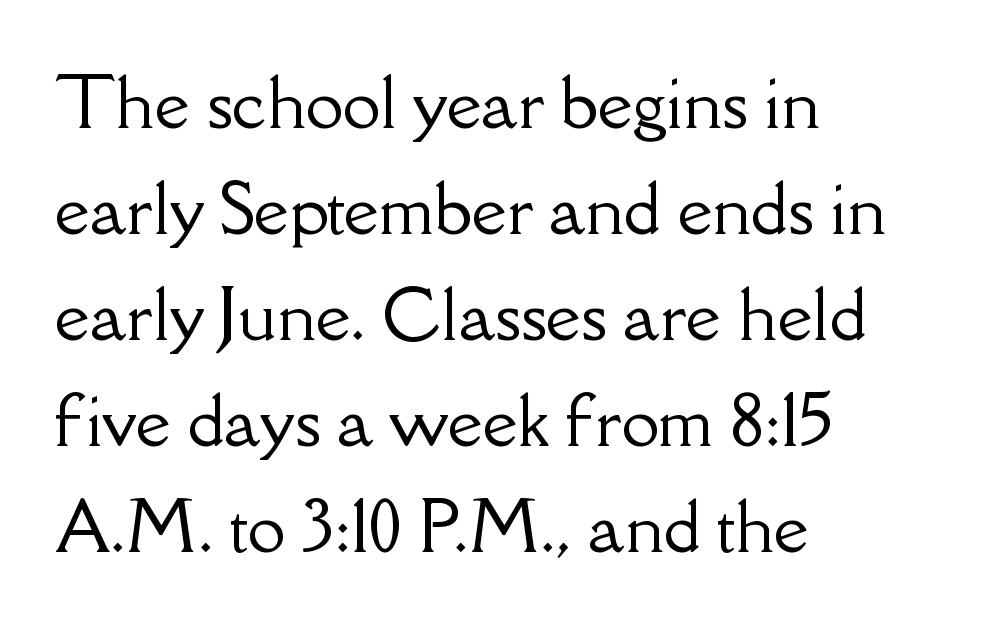
Nothing unusual about the tracking: characters are spaced as the font intends. Designer's note — italics off, roman on. Do the characters align in a grid? No, the font is proportional. You can tell from the footed stems that serif type was used.
